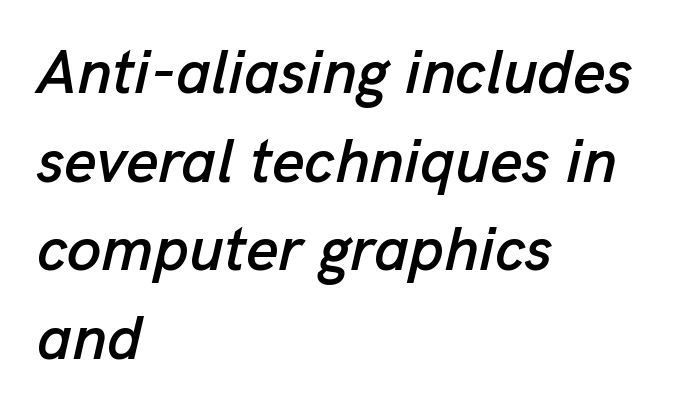
{"italic": "yes", "lean": "right", "slant_degrees": 13, "width": "normal", "stroke_contrast": "low", "x_height": "medium", "monospaced": "no", "underline": "no", "align": "left", "line_spacing": "normal", "line_spacing_ratio": 1.43, "letter_spacing": "normal", "letter_spacing_em": 0.0, "glyph_px": 62}
